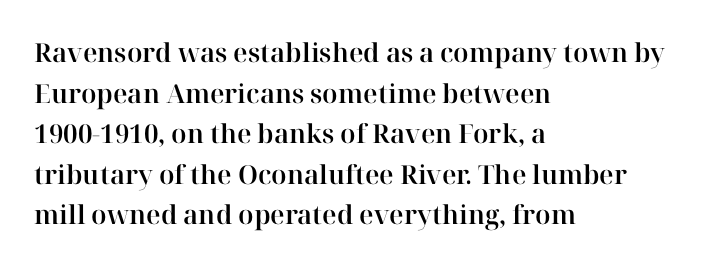
Q: Is the text italic (slanted)? A: No, it is upright.
Q: Is the text underlined? A: No.
Q: How is the paragraph aligned? A: Left-aligned.
Q: Is the spacing between letters normal or unusually wide? A: Normal.
Q: Is the spacing between lines tight, normal or loose? A: Normal.
